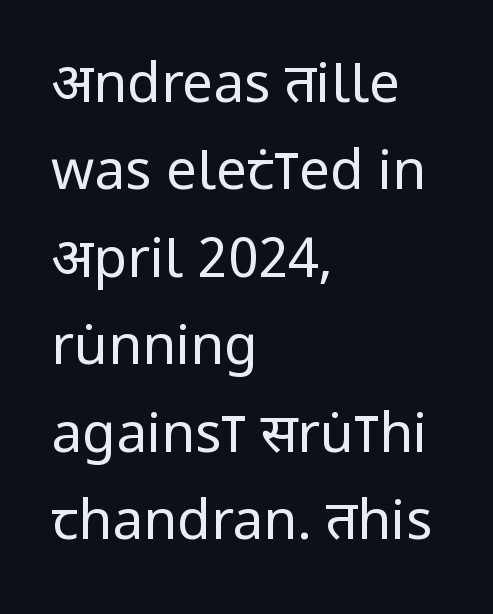
{"serif": "no", "italic": "no", "bold": "no", "weight": "regular", "width": "condensed", "stroke_contrast": "low", "x_height": "large", "monospaced": "no", "underline": "no", "align": "left", "line_spacing": "normal", "line_spacing_ratio": 1.59, "letter_spacing": "normal", "letter_spacing_em": 0.0, "glyph_px": 55}
